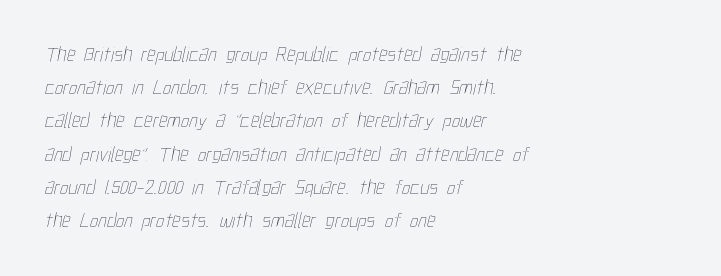
{"bold": "no", "underline": "no", "align": "left", "line_spacing": "normal", "line_spacing_ratio": 1.58, "letter_spacing": "normal", "letter_spacing_em": 0.0, "glyph_px": 21}
